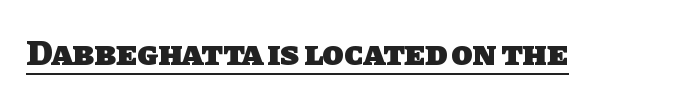
{"serif": "no", "bold": "yes", "weight": "heavy", "width": "normal", "stroke_contrast": "low", "x_height": "large", "monospaced": "no", "underline": "yes", "letter_spacing": "normal", "letter_spacing_em": 0.0, "glyph_px": 35}
